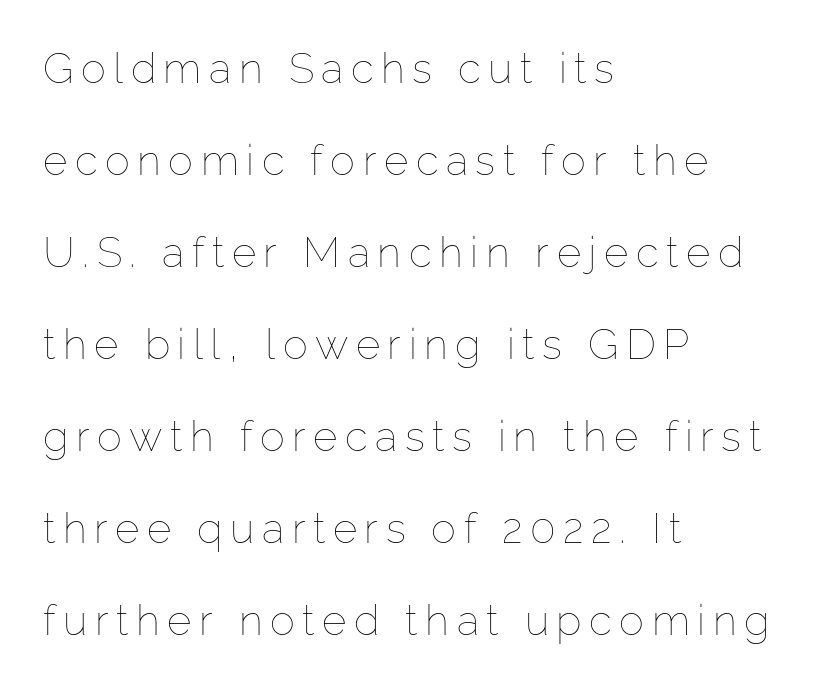
The image shows 42 px thin type, upright; set left-aligned, loose line spacing (2.19x), not underlined; low stroke contrast and a medium x-height.
